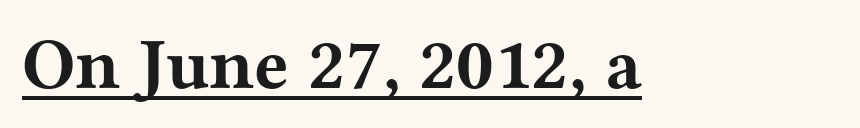
To sum up the face: it has serifs. The face used here appears with an underline applied. Proportional: the letters do not fall into vertical columns. Bold? Absolutely — the strokes are thick and heavy.
